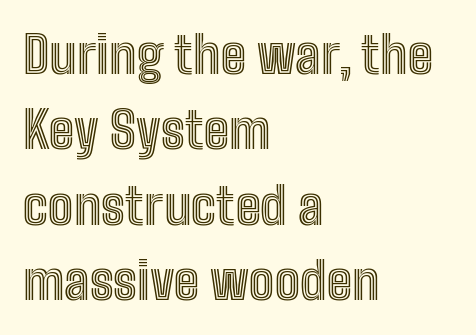
{"italic": "no", "width": "condensed", "x_height": "medium", "monospaced": "no", "underline": "no", "align": "left", "line_spacing": "normal", "line_spacing_ratio": 1.48, "letter_spacing": "normal", "letter_spacing_em": 0.0, "glyph_px": 51}
